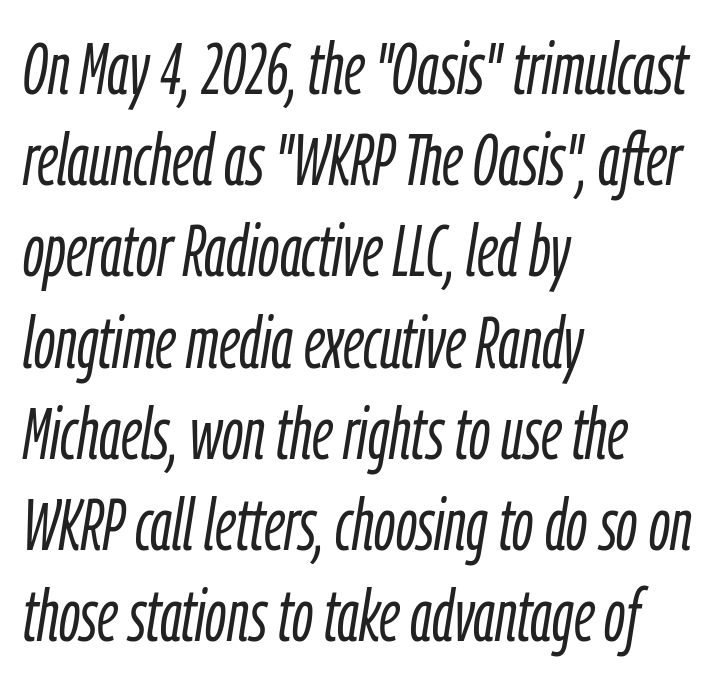
Q: Is the text bold? A: No.
Q: Is the text italic (slanted)? A: Yes, it leans right by about 9 degrees.
Q: Is the text underlined? A: No.
Q: How is the paragraph aligned? A: Left-aligned.
Q: Is the spacing between letters normal or unusually wide? A: Normal.
Q: Is the spacing between lines tight, normal or loose? A: Normal.
Q: Width (condensed, normal, or wide)? A: Condensed.
Q: Stroke contrast? A: Low.
Q: x-height? A: Medium.
Q: Monospaced? A: No.
